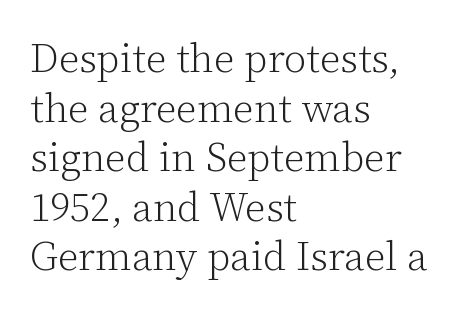
The image shows 40 px light serif type, upright; set left-aligned, line spacing 1.24x, normal letter spacing, not underlined; low stroke contrast and a medium x-height.
